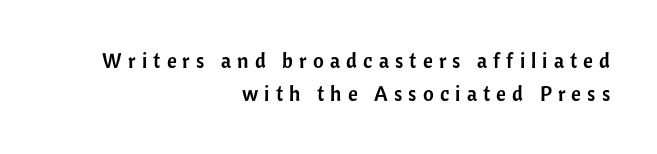
{"italic": "no", "underline": "no", "align": "right", "line_spacing": "normal", "line_spacing_ratio": 1.55, "letter_spacing": "wide", "letter_spacing_em": 0.29, "glyph_px": 21}
